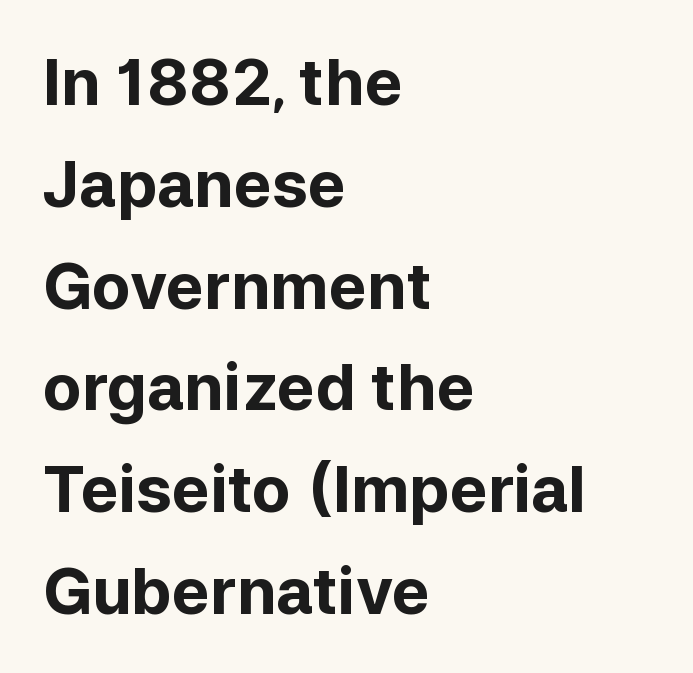
A student would call this left alignment; a typographer would say flush left, rag right. Successive baselines arrive at the customary interval. These lines carry a lot of weight — the face is fully bold. Is this a sans? Yes — the strokes have no serifs.
